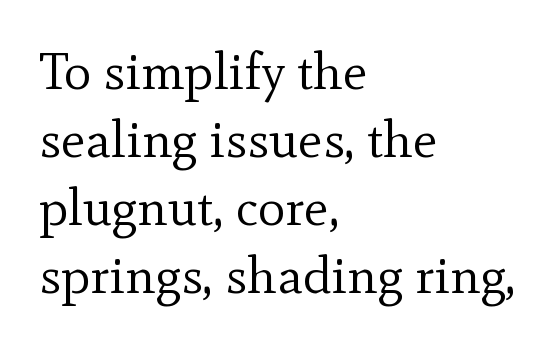
{"serif": "yes", "italic": "no", "bold": "no", "weight": "regular", "width": "normal", "x_height": "small", "monospaced": "no", "underline": "no", "align": "left", "line_spacing": "normal", "line_spacing_ratio": 1.31, "letter_spacing": "normal", "letter_spacing_em": 0.0, "glyph_px": 52}
